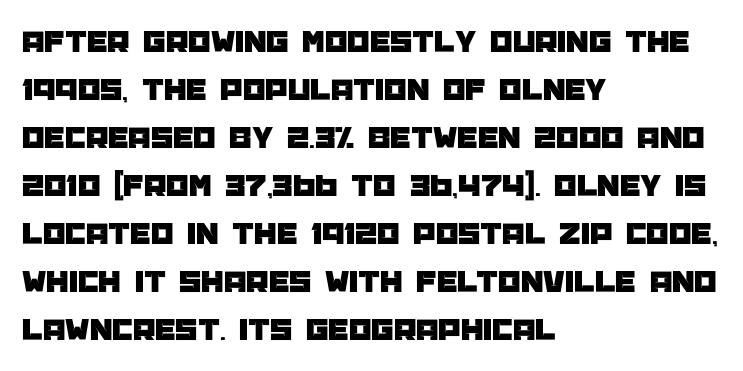
{"serif": "no", "italic": "no", "width": "normal", "stroke_contrast": "low", "x_height": "large", "monospaced": "no", "underline": "no", "align": "left", "line_spacing": "normal", "line_spacing_ratio": 1.5, "letter_spacing": "normal", "letter_spacing_em": 0.0, "glyph_px": 32}
